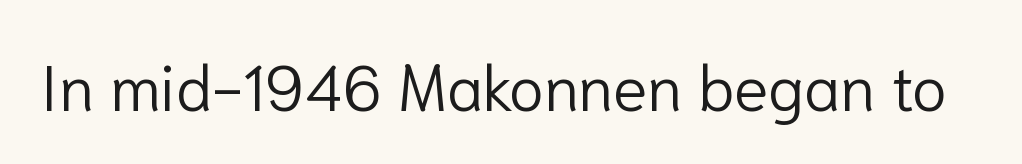
The image shows 64 px light sans-serif type, upright; set normal letter spacing, not underlined; low stroke contrast and a medium x-height.
